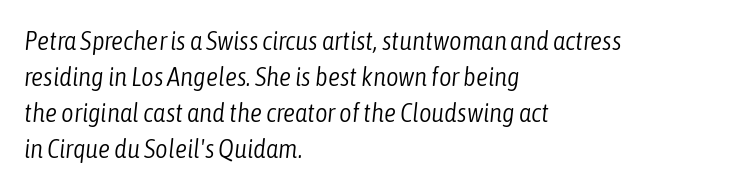
The text carries the slant typical of an italic or oblique font. Letter spacing: default. Stems here are at most as thick as an everyday book face. Short and long lines alike share a common starting point at left.
